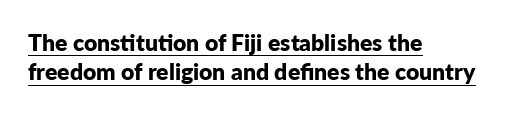
{"italic": "no", "bold": "yes", "underline": "yes", "align": "left", "line_spacing": "normal", "line_spacing_ratio": 1.28, "letter_spacing": "normal", "letter_spacing_em": 0.0, "glyph_px": 23}
